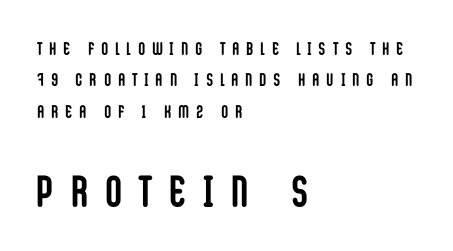
The image shows 44 px semibold, condensed sans-serif type, upright; set left-aligned, line spacing 1.74x, unusually wide letter spacing (+0.42 em), not underlined; the second (bottom) block is 2.44x larger; low stroke contrast and a large x-height.
